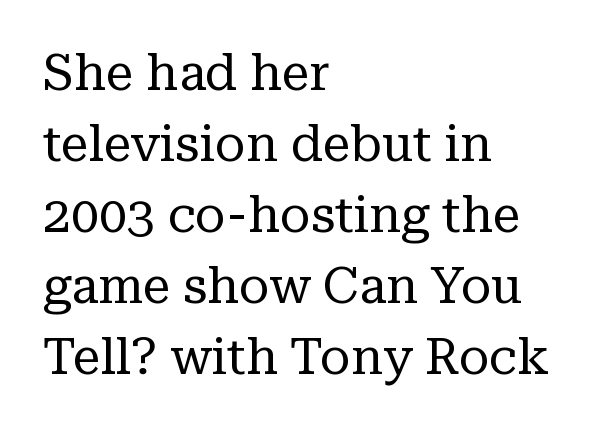
Q: Is the text bold? A: No.
Q: Is the text italic (slanted)? A: No, it is upright.
Q: Is the typeface a serif or a sans-serif typeface? A: Serif.
Q: Is the text underlined? A: No.
Q: How is the paragraph aligned? A: Left-aligned.
Q: Is the spacing between letters normal or unusually wide? A: Normal.
Q: Is the spacing between lines tight, normal or loose? A: Normal.
Q: Width (condensed, normal, or wide)? A: Normal.
Q: Stroke contrast? A: Low.
Q: x-height? A: Medium.
Q: Monospaced? A: No.
